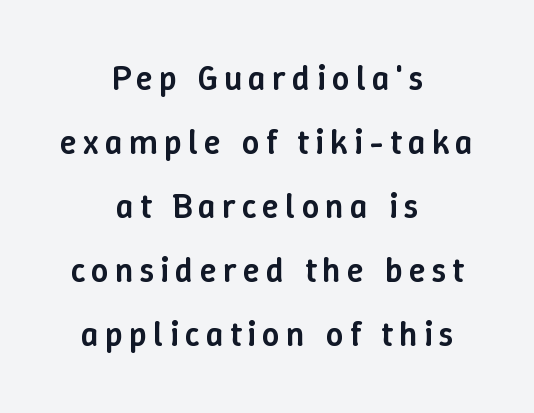
Q: Is the text bold? A: Semi-bold.
Q: Is the text italic (slanted)? A: No, it is upright.
Q: Is the text underlined? A: No.
Q: How is the paragraph aligned? A: Centered.
Q: Width (condensed, normal, or wide)? A: Normal.
Q: Stroke contrast? A: Low.
Q: x-height? A: Medium.
Q: Monospaced? A: No.
